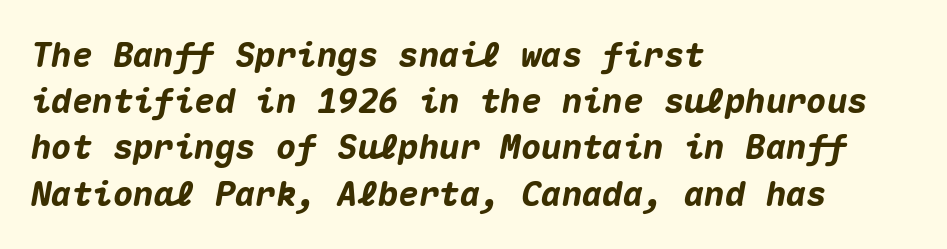
The image shows 34 px heavy type, italic (leaning right), monospaced; set left-aligned, normal line spacing (1.36x), normal letter spacing, not underlined; medium stroke contrast and a medium x-height.
